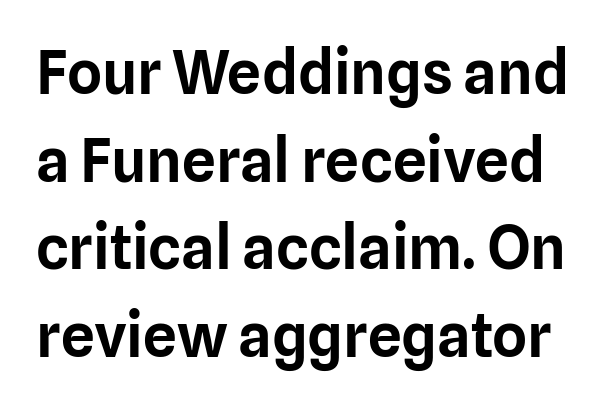
Q: Is the text italic (slanted)? A: No, it is upright.
Q: Is the typeface a serif or a sans-serif typeface? A: Sans-serif.
Q: Is the text underlined? A: No.
Q: Is the spacing between letters normal or unusually wide? A: Normal.
Q: Is the spacing between lines tight, normal or loose? A: Normal.
Q: Width (condensed, normal, or wide)? A: Normal.
Q: Stroke contrast? A: Low.
Q: x-height? A: Medium.
Q: Monospaced? A: No.
